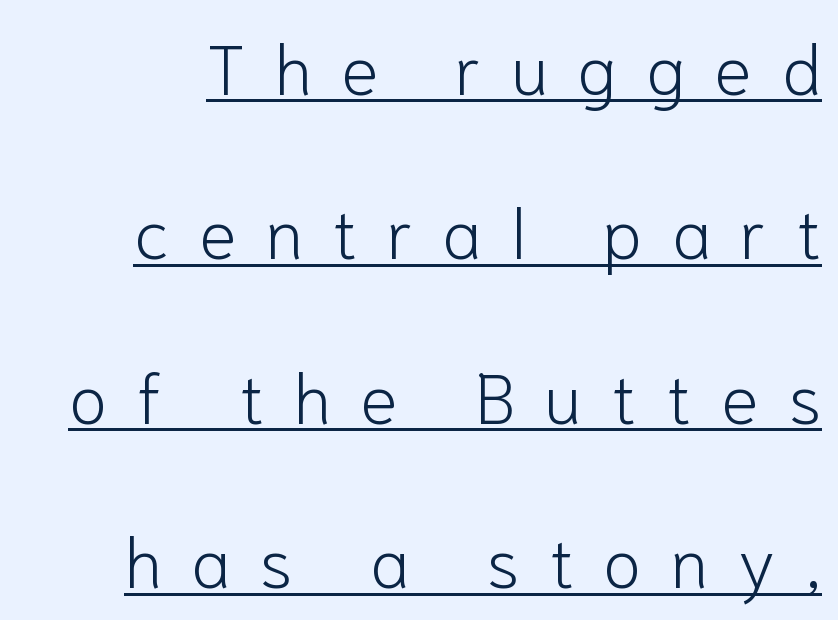
I'd call this a sans setting — the letters go barefoot. Every character sits straight up, as roman type does. The face used here is proportionally spaced, like ordinary book or web type. The face looks like a standard text weight, possibly lighter. Glyph-to-glyph distance is far greater than everyday printed text.
